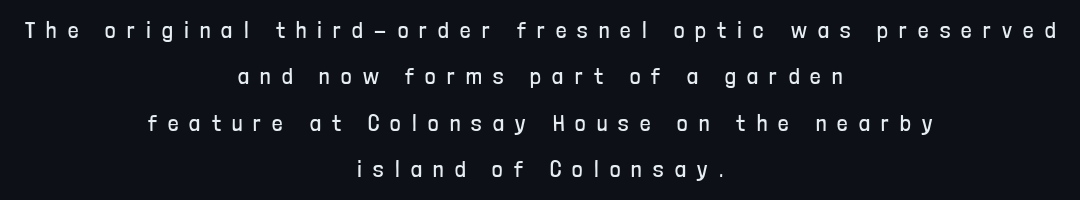
Q: Is the text bold? A: No.
Q: Is the text italic (slanted)? A: No, it is upright.
Q: Is the text underlined? A: No.
Q: How is the paragraph aligned? A: Centered.
Q: Is the spacing between letters normal or unusually wide? A: Unusually wide.
Q: Is the spacing between lines tight, normal or loose? A: Loose.
